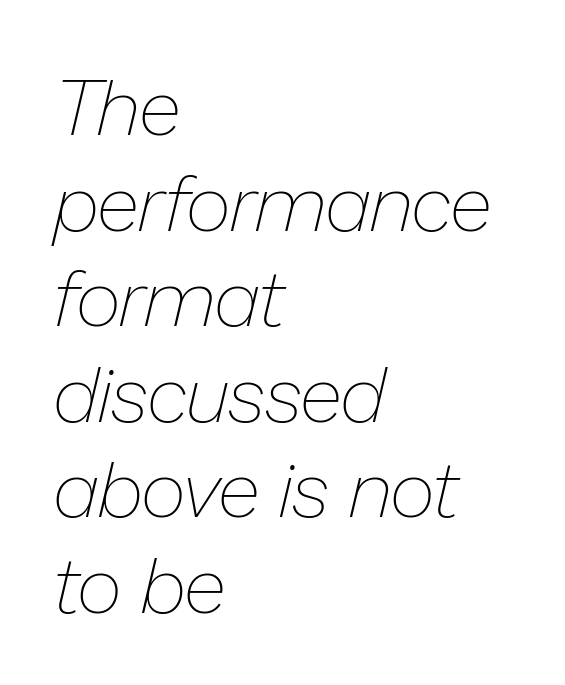
The letters are slanted; this is an italic face. How are the letters spaced? Ordinarily, with no added tracking. Bold? No — there's no thickening of the strokes. The rendering uses natural spacing where letterforms have individual widths.
